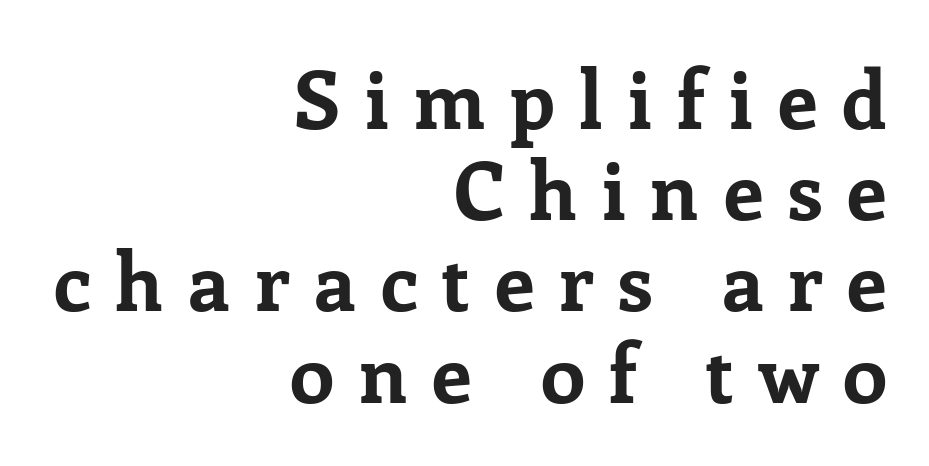
The image shows 80 px bold serif type, upright; set right-aligned, tight line spacing (1.14x), unusually wide letter spacing (+0.31 em), not underlined; low stroke contrast and a medium x-height.
